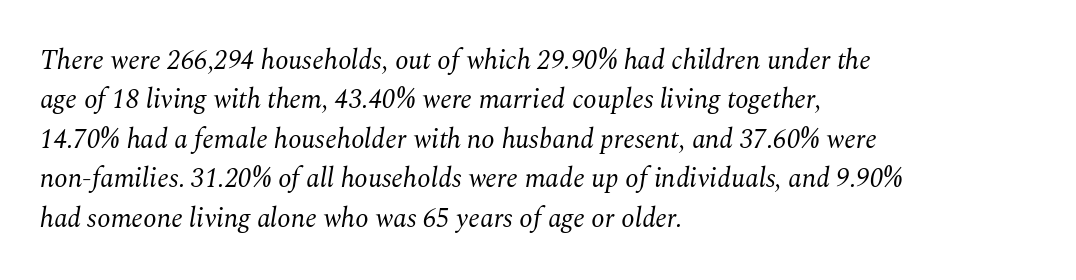
The image shows 27 px text type, italic (leaning right); set left-aligned, normal line spacing (1.46x), normal letter spacing, not underlined.
